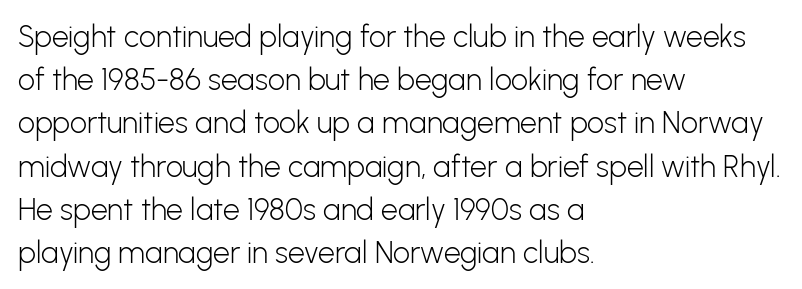
The space beneath each line is pristine and unruled. The lines in this sample share a left origin and differ only in where they stop. The letters stand upright; this is a roman face. Is there much room between lines? A standard amount, neither cramped nor airy. Observe the ordinary spacing: letters are neighbours, not strangers. These lines are composed in type without serifs.
